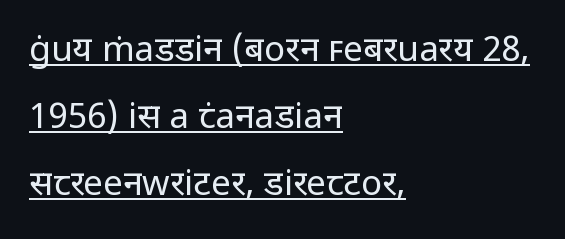
A quiet, ordinary-to-light weight characterises the typeface. In CSS terms this would be text-align: left. Leading is clearly above the norm, producing a sparse column. What kind of face is this? One without serifs — a sans. Varying glyph widths throughout — classic text-font behaviour.
